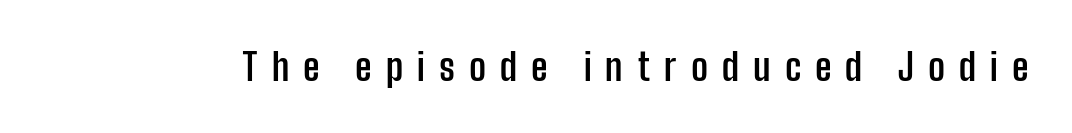
{"serif": "no", "italic": "no", "bold": "yes", "weight": "semibold", "width": "condensed", "stroke_contrast": "low", "x_height": "medium", "monospaced": "no", "underline": "no", "letter_spacing": "wide", "letter_spacing_em": 0.38, "glyph_px": 37}
